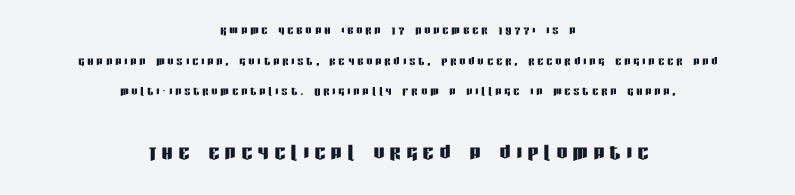
Q: Is the text italic (slanted)? A: No, it is upright.
Q: Is the text underlined? A: No.
Q: How is the paragraph aligned? A: Centered.
Q: Is the spacing between letters normal or unusually wide? A: Unusually wide.
Q: Is the spacing between lines tight, normal or loose? A: Loose.
Q: Which block of text is set in a larger size, the first (top) or the second (bottom)? A: The second (bottom) one.
